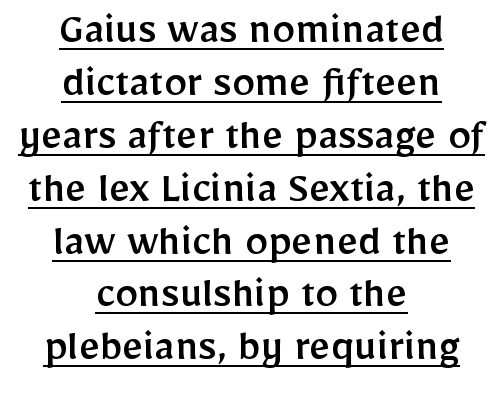
Q: Is the text italic (slanted)? A: No, it is upright.
Q: Is the typeface a serif or a sans-serif typeface? A: Sans-serif.
Q: Is the text underlined? A: Yes.
Q: How is the paragraph aligned? A: Centered.
Q: Is the spacing between letters normal or unusually wide? A: Normal.
Q: Is the spacing between lines tight, normal or loose? A: Tight.
Q: Width (condensed, normal, or wide)? A: Normal.
Q: Stroke contrast? A: Low.
Q: x-height? A: Medium.
Q: Monospaced? A: No.
